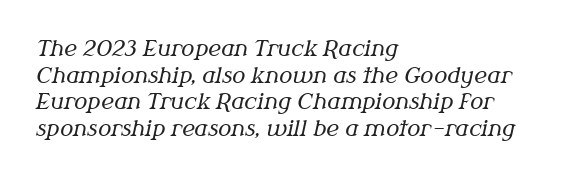
Q: Is the text bold? A: No.
Q: Is the text italic (slanted)? A: Yes, it leans right by about 12 degrees.
Q: Is the text underlined? A: No.
Q: How is the paragraph aligned? A: Left-aligned.
Q: Is the spacing between letters normal or unusually wide? A: Normal.
